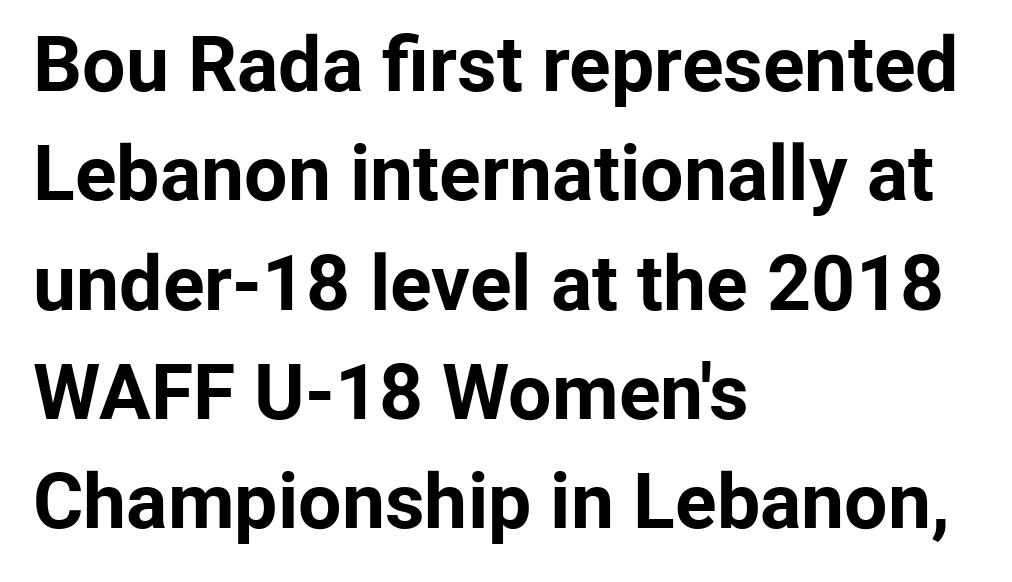
Q: Is the text bold? A: Yes.
Q: Is the text italic (slanted)? A: No, it is upright.
Q: Is the typeface a serif or a sans-serif typeface? A: Sans-serif.
Q: Is the text underlined? A: No.
Q: How is the paragraph aligned? A: Left-aligned.
Q: Is the spacing between letters normal or unusually wide? A: Normal.
Q: Is the spacing between lines tight, normal or loose? A: Normal.
Q: Width (condensed, normal, or wide)? A: Normal.
Q: Stroke contrast? A: Low.
Q: x-height? A: Medium.
Q: Monospaced? A: No.
